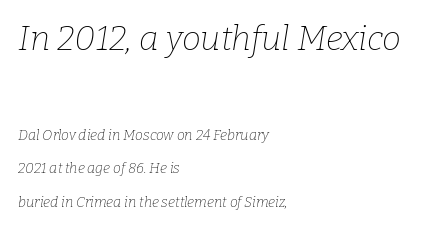
The image shows 34 px thin serif type, italic (leaning right); set left-aligned, loose line spacing (2.38x), normal letter spacing, not underlined; the first (top) block is 2.43x larger; low stroke contrast and a medium x-height.
